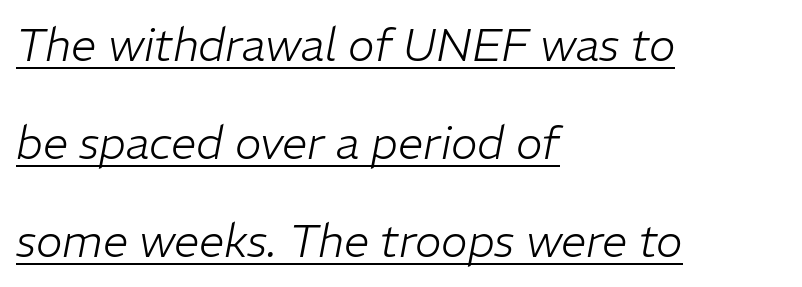
The font sits on the lighter half of the weight spectrum, regular included. The rendering uses natural spacing where letterforms have individual widths. The sample's only ornament is a line tracing under the words. Reading down the block, your eye returns to a fixed left position each line.
